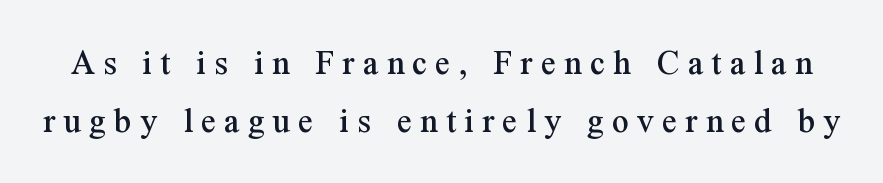
A typesetter would call this heavily tracked-out type. Notice how the stems are strictly vertical — no italics here. Classification — serif. The strip under each line holds only bare page. How would I describe the line gaps? Plain and ordinary.
